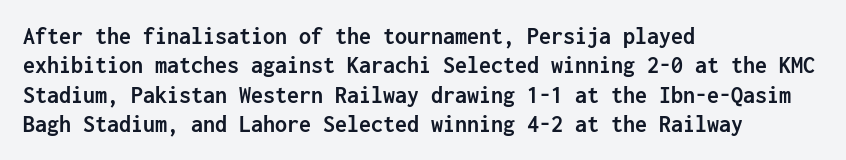
The image shows 24 px bold type, upright; set left-aligned, line spacing 1.22x, normal letter spacing, not underlined.
